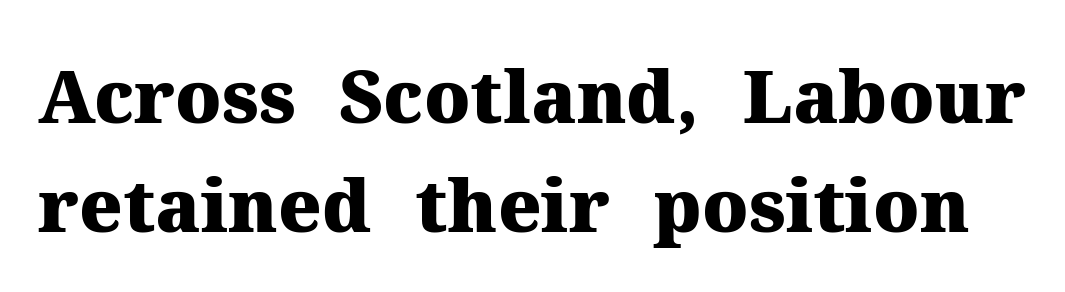
The space between consecutive lines is moderate. Observe the serifs anchoring each vertical stroke in this sample. Spacing verdict: proportional, widths tailored to each character. Any mark beneath the type? The region is blank. What weight is shown? A full bold with thick strokes. Between one letter and the next there's only the usual sliver of space.
